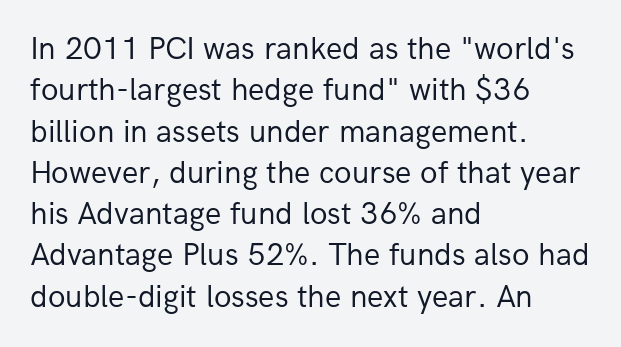
If you drew a ruler down the left edge, every line would touch it. Summary of weight: not heavy and not bold. The space beneath each line is pristine and unruled. Think of a printed novel: that variable character pitch is what you see here. Interline gaps are of average width in this sample.
